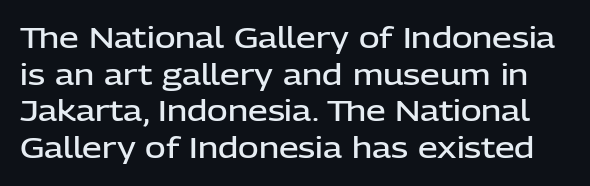
Q: Is the text bold? A: Semi-bold.
Q: Is the text italic (slanted)? A: No, it is upright.
Q: Is the typeface a serif or a sans-serif typeface? A: Sans-serif.
Q: Is the text underlined? A: No.
Q: Is the spacing between letters normal or unusually wide? A: Normal.
Q: Is the spacing between lines tight, normal or loose? A: Normal.
Q: Width (condensed, normal, or wide)? A: Normal.
Q: Stroke contrast? A: Low.
Q: x-height? A: Medium.
Q: Monospaced? A: No.
